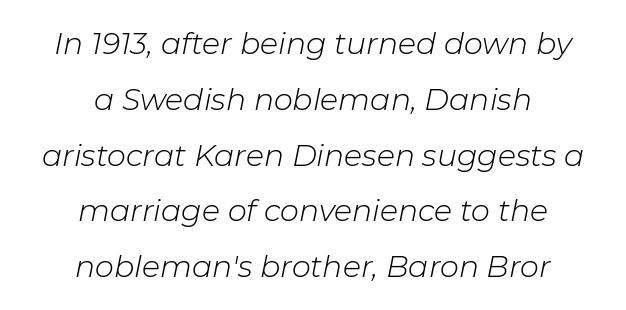
The image shows 30 px light type, italic (leaning right); set centered, line spacing 1.86x, normal letter spacing, not underlined; low stroke contrast and a medium x-height.
